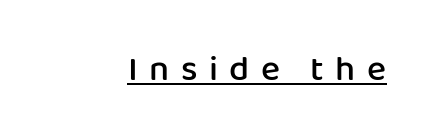
{"serif": "no", "italic": "no", "bold": "semi", "weight": "semibold", "width": "normal", "stroke_contrast": "low", "x_height": "medium", "monospaced": "no", "underline": "yes", "letter_spacing": "wide", "letter_spacing_em": 0.32, "glyph_px": 36}
